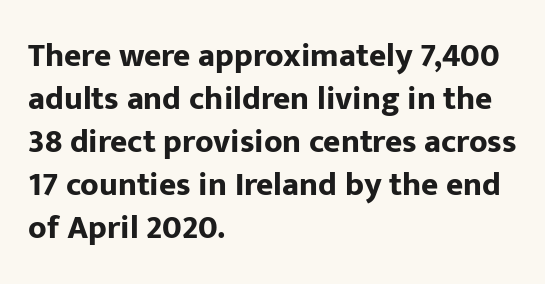
The image shows 33 px bold sans-serif type, upright; set left-aligned, normal line spacing (1.3x), normal letter spacing, not underlined; low stroke contrast and a medium x-height.
